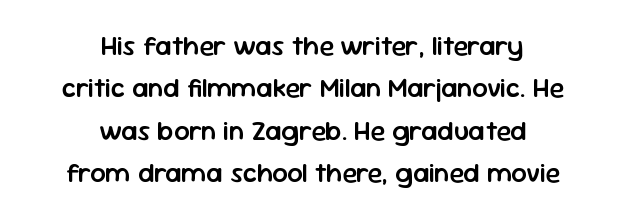
The image shows 27 px text type, upright; set centered, normal line spacing (1.57x), normal letter spacing, not underlined.
